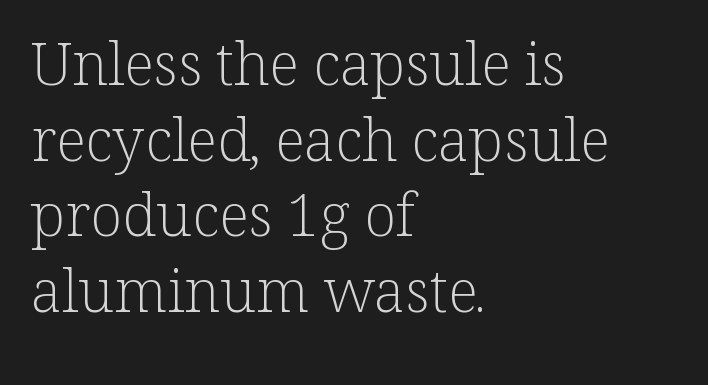
A typesetter would call this proportional, since set widths differ per character. Students, observe: this is what conventionally led text looks like. These lines were composed using upright roman letters. Line starts are locked; line ends wander.
